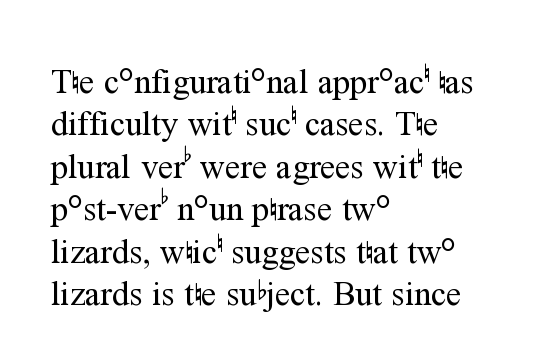
Q: Is the text bold? A: No.
Q: Is the text italic (slanted)? A: No, it is upright.
Q: Is the typeface a serif or a sans-serif typeface? A: Serif.
Q: Is the text underlined? A: No.
Q: How is the paragraph aligned? A: Left-aligned.
Q: Is the spacing between letters normal or unusually wide? A: Normal.
Q: Is the spacing between lines tight, normal or loose? A: Normal.
Q: Width (condensed, normal, or wide)? A: Normal.
Q: Stroke contrast? A: Medium.
Q: x-height? A: Medium.
Q: Monospaced? A: No.
